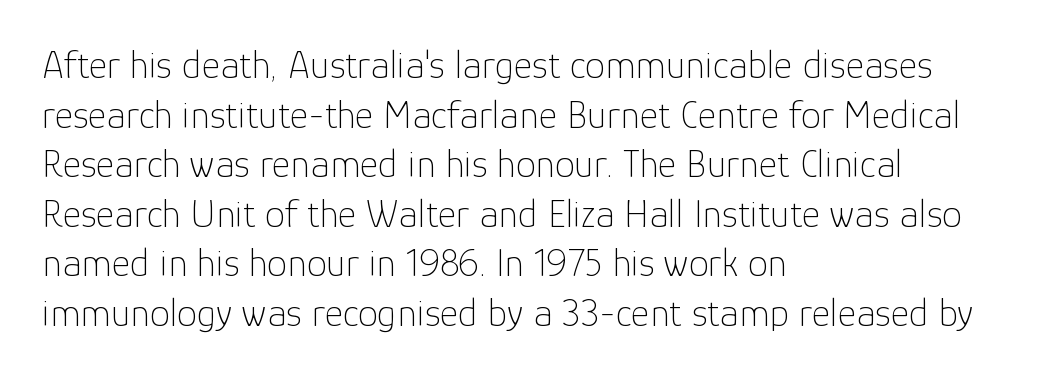
The image shows 40 px thin sans-serif type, upright; set left-aligned, line spacing 1.24x, normal letter spacing, not underlined; low stroke contrast and a medium x-height.
